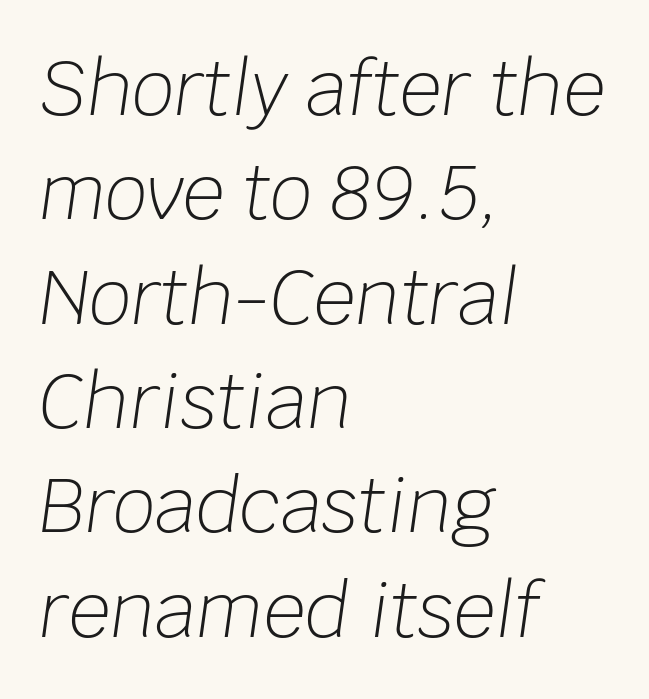
{"italic": "yes", "lean": "right", "slant_degrees": 8, "bold": "no", "weight": "light", "width": "normal", "stroke_contrast": "low", "x_height": "large", "monospaced": "no", "underline": "no", "align": "left", "line_spacing": "normal", "line_spacing_ratio": 1.41, "letter_spacing": "normal", "letter_spacing_em": 0.0, "glyph_px": 74}
